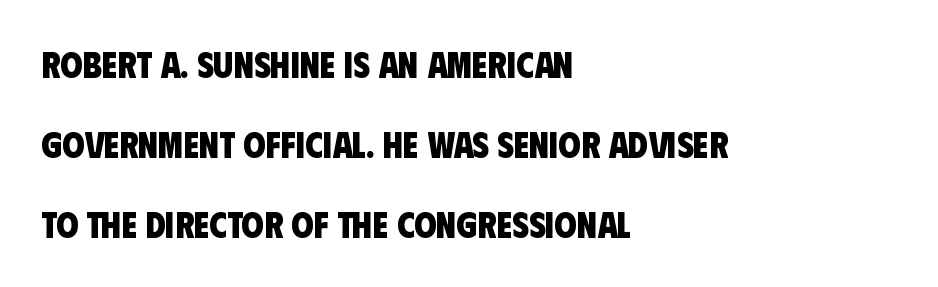
Glyph-to-glyph distance matches everyday printed text. The space between consecutive lines is lavish. The passage shown is not underscored anywhere. A typesetter would call this proportional, since set widths differ per character. In terms of weight, the rendering is a true, heavy bold. These lines are composed in type without serifs.
